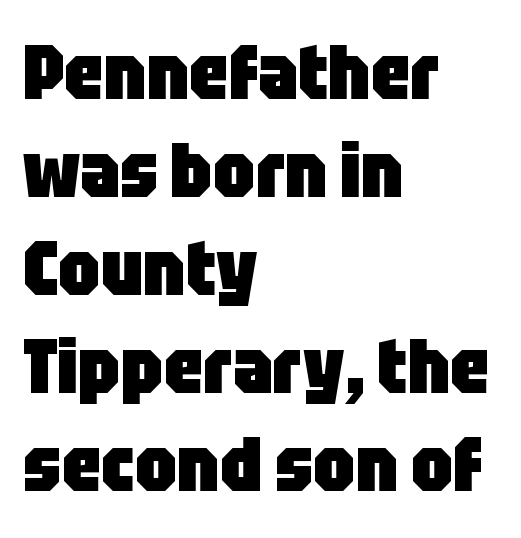
Q: Is the text bold? A: Yes.
Q: Is the text italic (slanted)? A: No, it is upright.
Q: Is the typeface a serif or a sans-serif typeface? A: Sans-serif.
Q: Is the text underlined? A: No.
Q: How is the paragraph aligned? A: Left-aligned.
Q: Is the spacing between letters normal or unusually wide? A: Normal.
Q: Is the spacing between lines tight, normal or loose? A: Normal.
Q: Width (condensed, normal, or wide)? A: Condensed.
Q: Stroke contrast? A: Low.
Q: x-height? A: Large.
Q: Monospaced? A: No.
